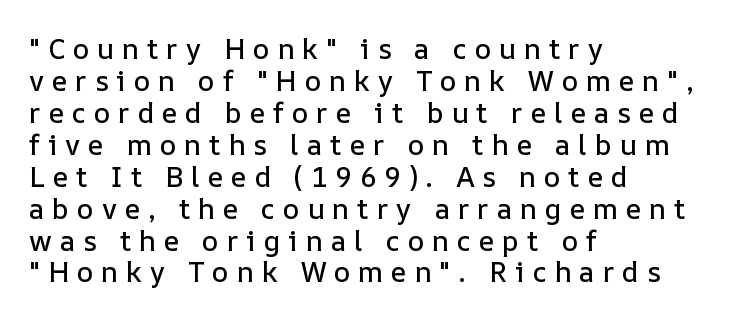
Letters rest on an invisible, unmarked baseline. Is there much room between lines? No — they nearly touch. Does the lettering tilt? It doesn't — this is upright. Layout note: lines flush left.
